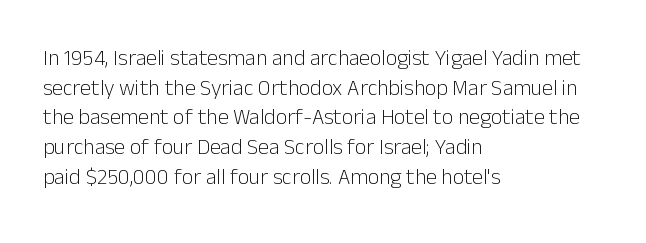
Unmarked baselines from the first word to the last. The designer left line spacing at the default. The rendering anchors every line to the left-hand side. The gaps between neighbouring characters are ordinary and unremarkable. The type sits square on the baseline with zero lean.
